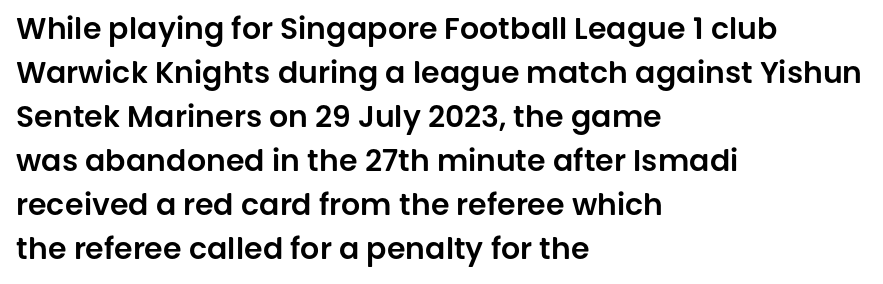
Q: Is the text italic (slanted)? A: No, it is upright.
Q: Is the typeface a serif or a sans-serif typeface? A: Sans-serif.
Q: Is the text underlined? A: No.
Q: How is the paragraph aligned? A: Left-aligned.
Q: Is the spacing between letters normal or unusually wide? A: Normal.
Q: Is the spacing between lines tight, normal or loose? A: Normal.
Q: Width (condensed, normal, or wide)? A: Normal.
Q: Stroke contrast? A: Low.
Q: x-height? A: Large.
Q: Monospaced? A: No.
